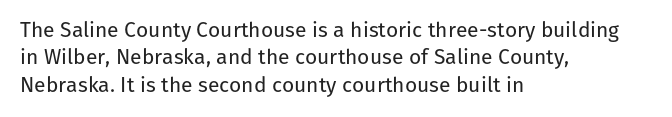
{"italic": "no", "bold": "no", "underline": "no", "align": "left", "line_spacing": "normal", "line_spacing_ratio": 1.3, "letter_spacing": "normal", "letter_spacing_em": 0.0, "glyph_px": 21}
